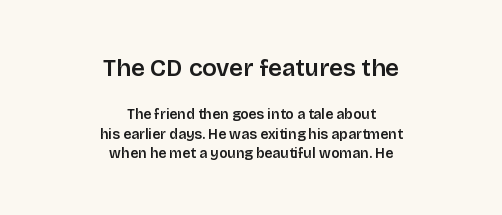
{"italic": "no", "underline": "no", "align": "center", "line_spacing": "normal", "line_spacing_ratio": 1.38, "letter_spacing": "normal", "letter_spacing_em": 0.0, "larger_block": "first", "size_ratio": 1.71, "glyph_px": 24}
